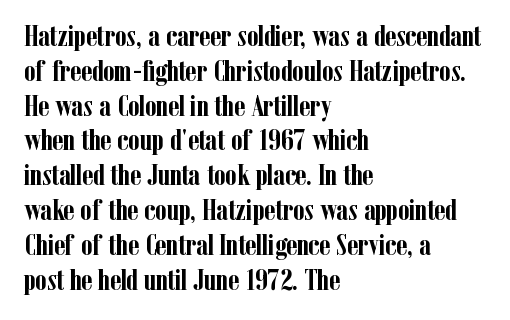
Nothing unusual about the tracking: characters are spaced as the font intends. Does the copy run flush right? No — it runs flush left. Proportional: the letters do not fall into vertical columns. It's the straight-up-and-down kind of type.
